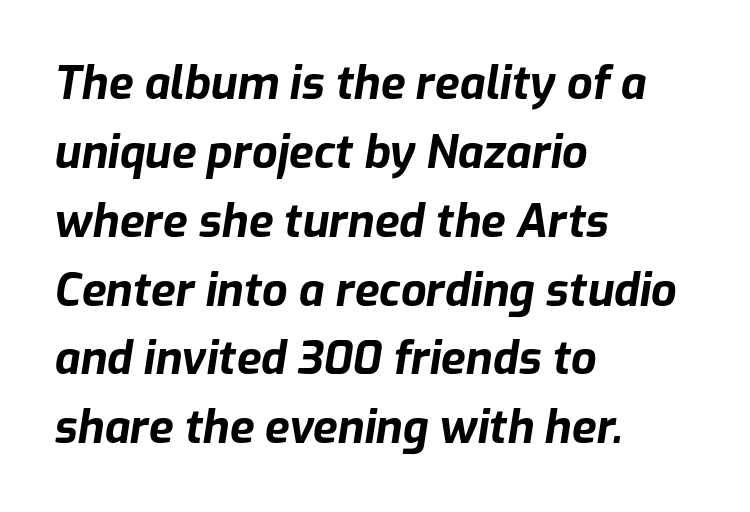
Q: Is the text bold? A: Yes.
Q: Is the text italic (slanted)? A: Yes, it leans right by about 9 degrees.
Q: Is the text underlined? A: No.
Q: How is the paragraph aligned? A: Left-aligned.
Q: Is the spacing between letters normal or unusually wide? A: Normal.
Q: Is the spacing between lines tight, normal or loose? A: Normal.
Q: Width (condensed, normal, or wide)? A: Normal.
Q: Stroke contrast? A: Low.
Q: x-height? A: Medium.
Q: Monospaced? A: No.
